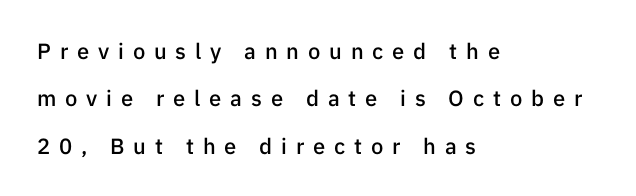
{"italic": "no", "bold": "semi", "underline": "no", "align": "left", "line_spacing": "loose", "line_spacing_ratio": 2.15, "letter_spacing": "wide", "letter_spacing_em": 0.4, "glyph_px": 22}
